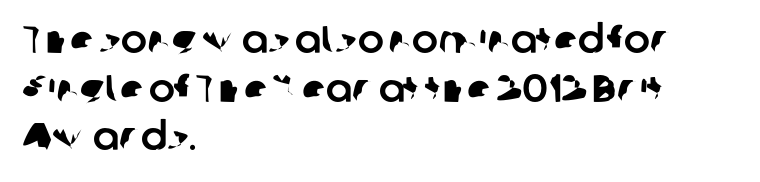
Q: Is the typeface a serif or a sans-serif typeface? A: Sans-serif.
Q: Is the text underlined? A: No.
Q: How is the paragraph aligned? A: Left-aligned.
Q: Is the spacing between letters normal or unusually wide? A: Normal.
Q: Is the spacing between lines tight, normal or loose? A: Normal.
Q: Width (condensed, normal, or wide)? A: Normal.
Q: Stroke contrast? A: Low.
Q: x-height? A: Medium.
Q: Monospaced? A: No.
